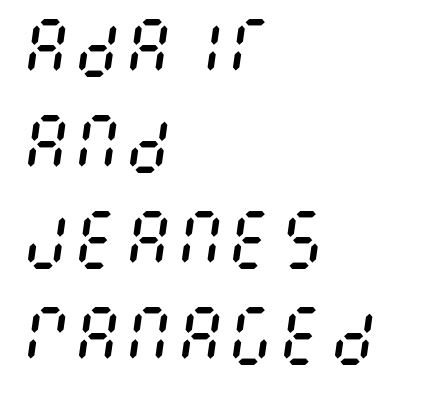
Q: Is the text bold? A: No.
Q: Is the text italic (slanted)? A: Yes, it leans right by about 8 degrees.
Q: Is the text underlined? A: No.
Q: How is the paragraph aligned? A: Left-aligned.
Q: Is the spacing between letters normal or unusually wide? A: Normal.
Q: Is the spacing between lines tight, normal or loose? A: Normal.
Q: Width (condensed, normal, or wide)? A: Condensed.
Q: Stroke contrast? A: Medium.
Q: x-height? A: Large.
